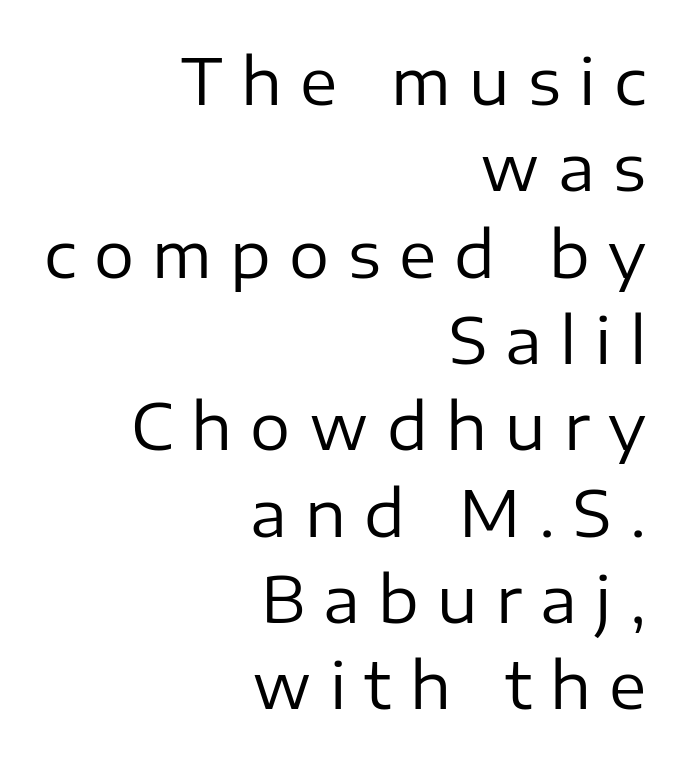
The image shows 63 px regular-weight sans-serif type, upright; set right-aligned, normal line spacing (1.37x), unusually wide letter spacing (+0.29 em), not underlined; low stroke contrast and a medium x-height.
